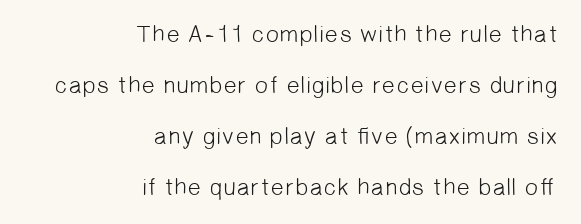
{"bold": "no", "underline": "no", "align": "right", "line_spacing": "loose", "line_spacing_ratio": 2.12, "letter_spacing": "normal", "letter_spacing_em": 0.0, "glyph_px": 24}
